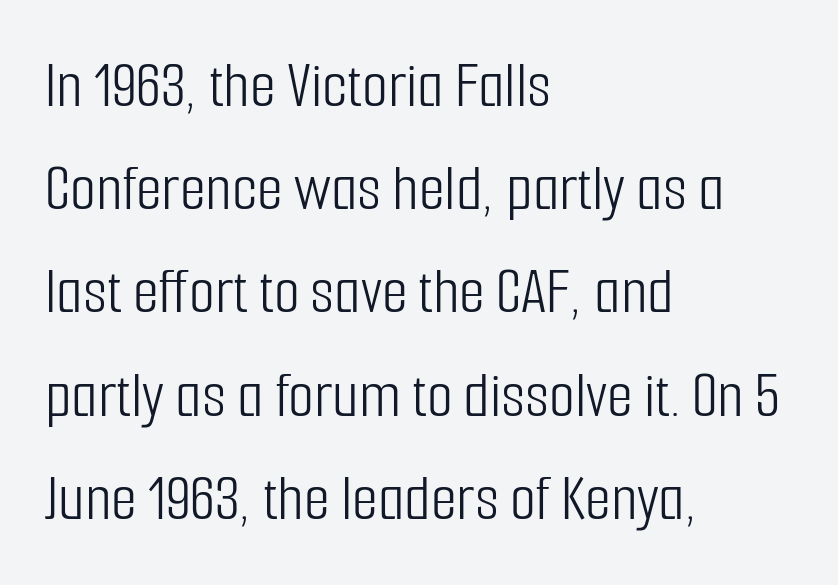
Style check: upright. This sample has the flowing, uneven cadence of proportional lettering. This reads as an unemphasized weight, regular at the heaviest. Which margin do the lines hug? The left one — the right edge is uneven.
